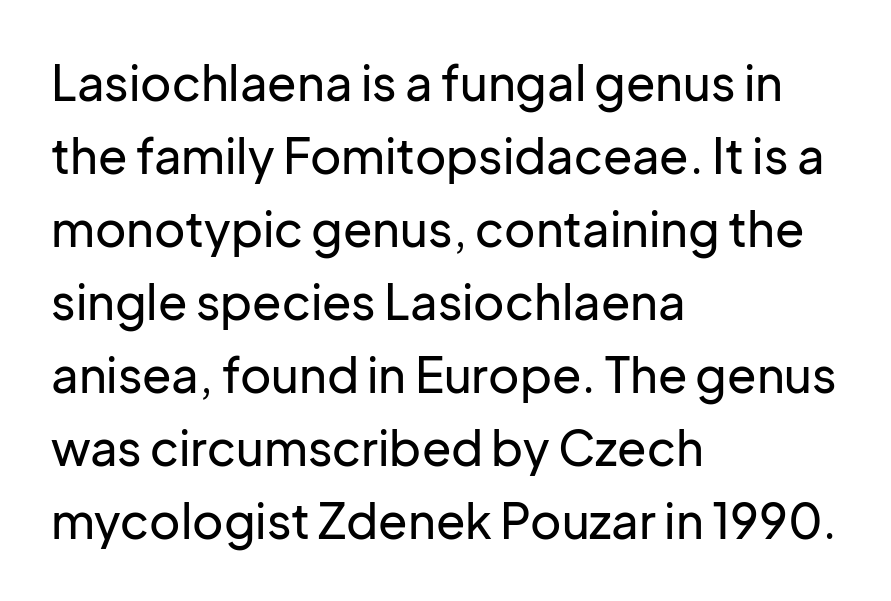
{"serif": "no", "italic": "no", "width": "normal", "stroke_contrast": "low", "x_height": "medium", "monospaced": "no", "underline": "no", "align": "left", "line_spacing": "normal", "line_spacing_ratio": 1.52, "letter_spacing": "normal", "letter_spacing_em": 0.0, "glyph_px": 48}
